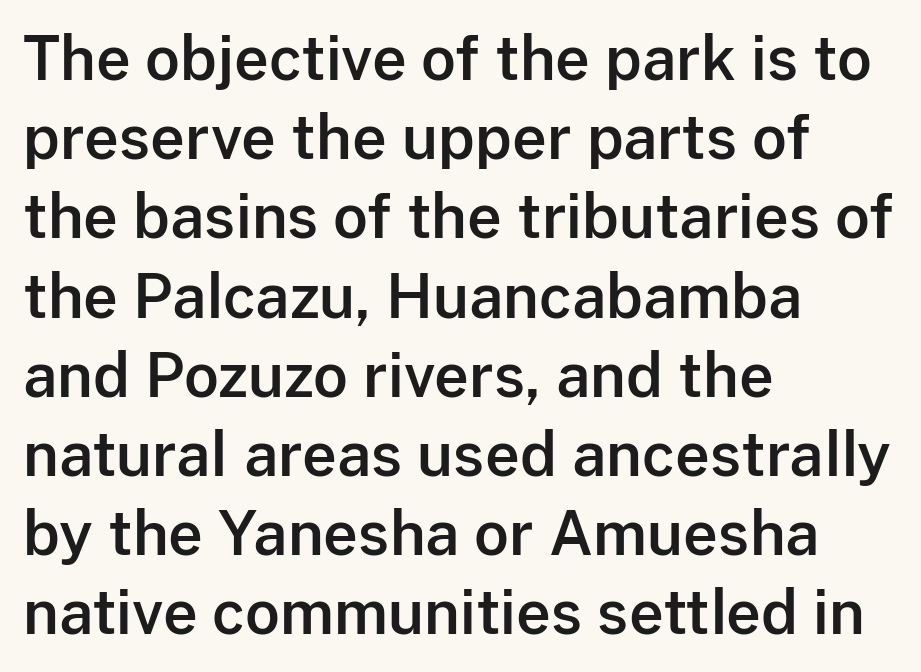
{"serif": "no", "italic": "no", "width": "normal", "stroke_contrast": "low", "x_height": "medium", "monospaced": "no", "underline": "no", "align": "left", "line_spacing": "normal", "line_spacing_ratio": 1.32, "letter_spacing": "normal", "letter_spacing_em": 0.0, "glyph_px": 60}
